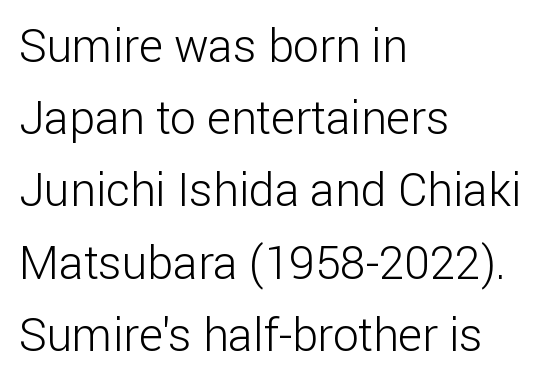
Here the designer chose a conventional face with non-uniform glyph widths. The rows are spaced the way most documents space them. Honestly, there is no underline to notice here at all. Is this a sans? Yes — the strokes have no serifs.
